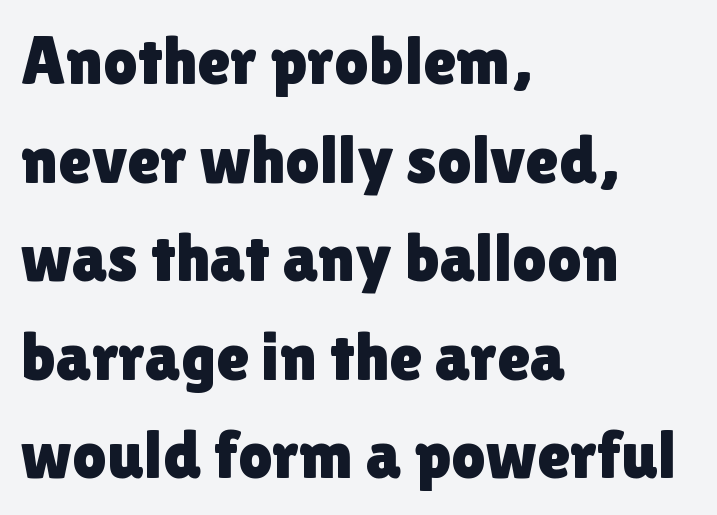
{"serif": "no", "italic": "no", "width": "normal", "x_height": "medium", "monospaced": "no", "underline": "no", "align": "left", "line_spacing": "normal", "line_spacing_ratio": 1.45, "letter_spacing": "normal", "letter_spacing_em": 0.0, "glyph_px": 68}
